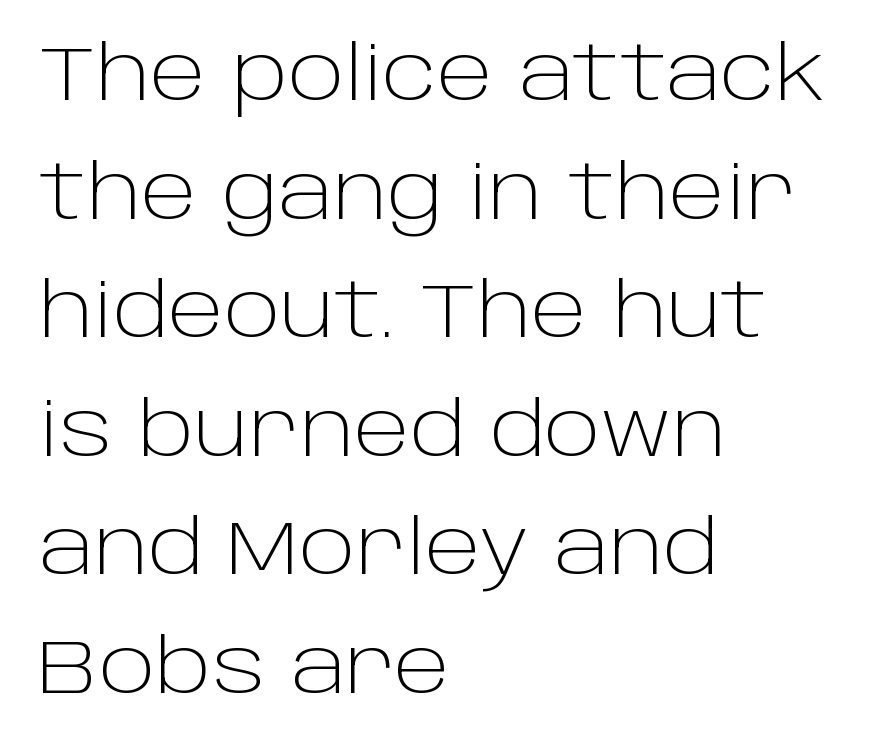
{"serif": "no", "italic": "no", "bold": "no", "weight": "light", "width": "normal", "stroke_contrast": "low", "x_height": "large", "monospaced": "no", "underline": "no", "align": "left", "line_spacing": "normal", "line_spacing_ratio": 1.56, "letter_spacing": "normal", "letter_spacing_em": 0.0, "glyph_px": 76}
